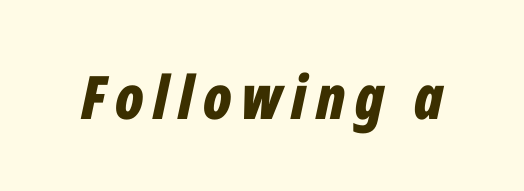
Q: Is the text bold? A: Yes.
Q: Is the text italic (slanted)? A: Yes, it leans right by about 12 degrees.
Q: Is the text underlined? A: No.
Q: Width (condensed, normal, or wide)? A: Condensed.
Q: Stroke contrast? A: Low.
Q: x-height? A: Medium.
Q: Monospaced? A: No.
